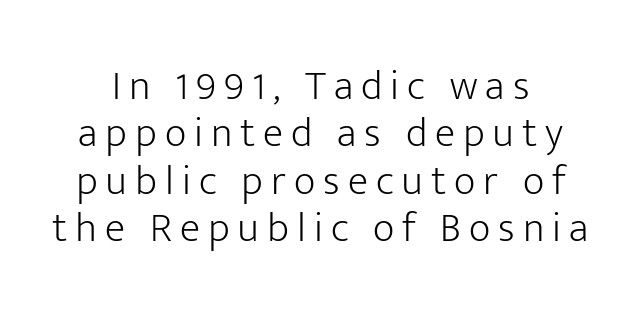
Rows of type sit shoulder to shoulder in the vertical direction. Note the varied advance widths — an 'i' is clearly narrower than an 'm'. Heaviness? Minimal to ordinary, like unemphasized prose. Regarding serifs, this sample does without them.
